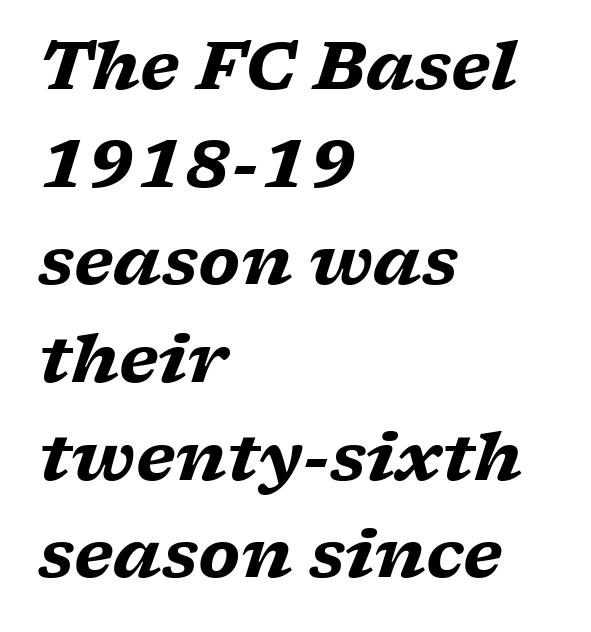
This is oblique type, the kind used for emphasis or titles. The font family rendered here belongs to the serif group. The face used here has the dense, thick strokes of a bold. Short and long lines alike share a common starting point at left. Normally led — the rows are evenly, conventionally spaced.
